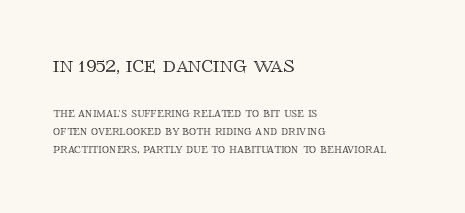
Q: Is the text italic (slanted)? A: No, it is upright.
Q: Is the text underlined? A: No.
Q: How is the paragraph aligned? A: Left-aligned.
Q: Is the spacing between letters normal or unusually wide? A: Normal.
Q: Is the spacing between lines tight, normal or loose? A: Normal.
Q: Which block of text is set in a larger size, the first (top) or the second (bottom)? A: The first (top) one.
